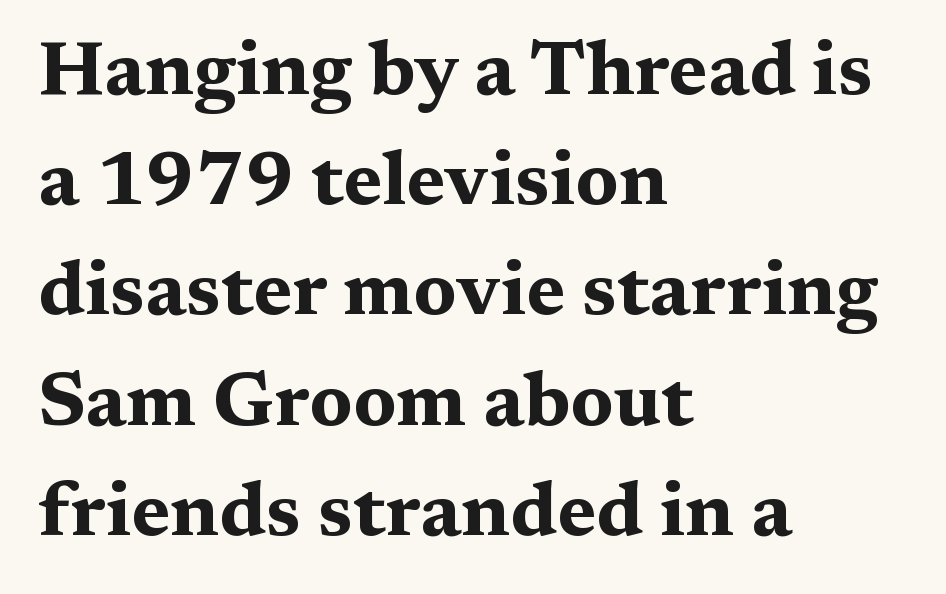
The image shows 76 px bold, wide serif type, upright; set left-aligned, normal line spacing (1.45x), normal letter spacing, not underlined; medium stroke contrast and a medium x-height.
